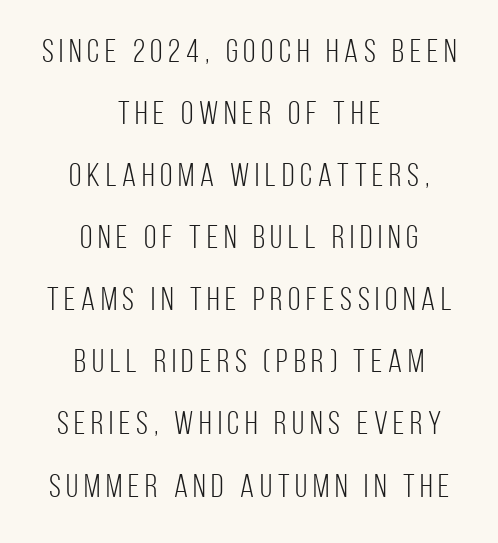
Q: Is the text bold? A: No.
Q: Is the text italic (slanted)? A: No, it is upright.
Q: Is the typeface a serif or a sans-serif typeface? A: Sans-serif.
Q: Is the text underlined? A: No.
Q: How is the paragraph aligned? A: Centered.
Q: Is the spacing between lines tight, normal or loose? A: Loose.
Q: Width (condensed, normal, or wide)? A: Condensed.
Q: Stroke contrast? A: Low.
Q: x-height? A: Large.
Q: Monospaced? A: No.
